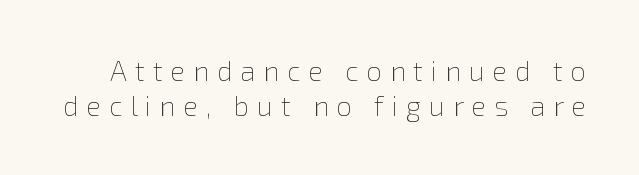
Quick note: interline space is typical. Is the type heavy? It reads as light-to-regular instead. The letters advance in unequal steps, a hallmark of proportional type. Words float on clear page, feet unadorned.
